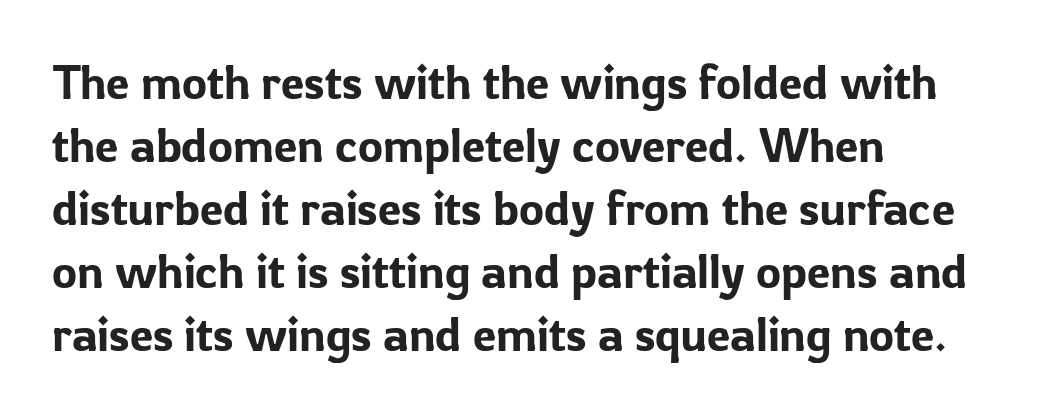
This sample keeps an unexceptional amount of space between lines. Think of a printed novel: that variable character pitch is what you see here. The face used here is rendered with its standard letterfit. Is the block centered? No — it sits flush against the left margin. A bare baseline throughout the passage. Designer's note — italics off, roman on.
